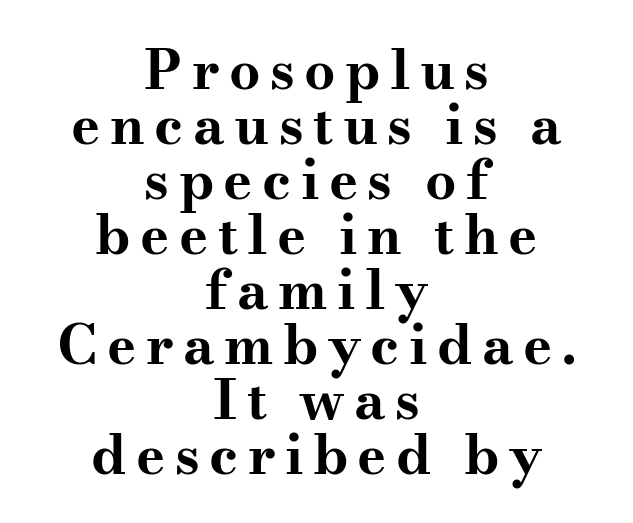
The image shows 55 px bold, wide serif type, upright; set centered, tight line spacing (1.0x), not underlined; medium stroke contrast and a small x-height.
